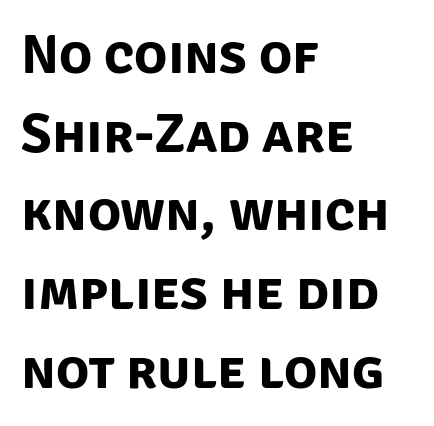
Q: Is the text bold? A: Yes.
Q: Is the typeface a serif or a sans-serif typeface? A: Sans-serif.
Q: Is the text underlined? A: No.
Q: How is the paragraph aligned? A: Left-aligned.
Q: Is the spacing between letters normal or unusually wide? A: Normal.
Q: Is the spacing between lines tight, normal or loose? A: Normal.
Q: Width (condensed, normal, or wide)? A: Normal.
Q: Stroke contrast? A: Low.
Q: x-height? A: Large.
Q: Monospaced? A: No.
